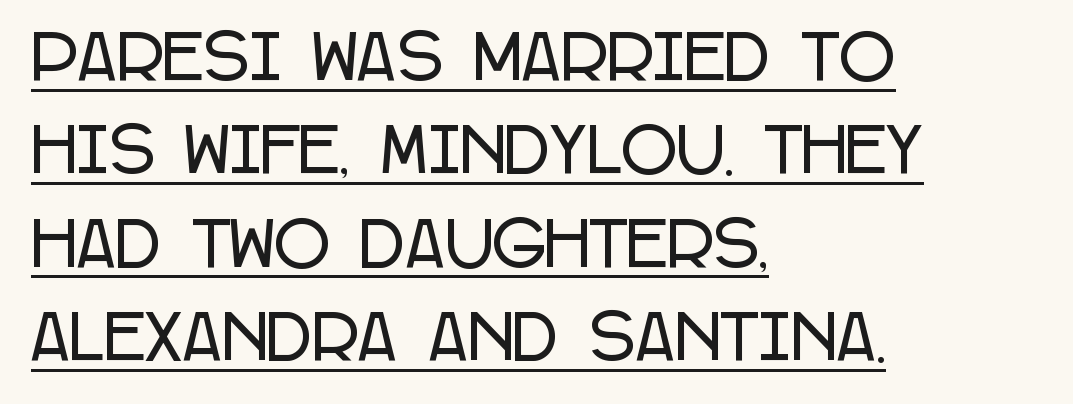
Font category for this specimen: sans-serif. Vertically, the passage feels balanced, rows spaced as you'd expect. Every stem runs plumb, perpendicular to the baseline. Underlined type.
